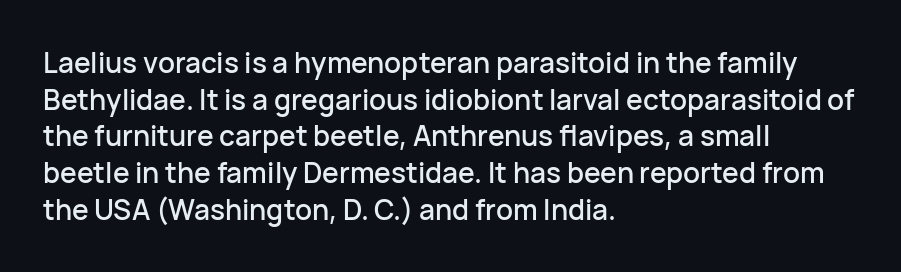
{"serif": "no", "italic": "no", "width": "normal", "stroke_contrast": "low", "x_height": "medium", "monospaced": "no", "underline": "no", "align": "left", "line_spacing": "normal", "line_spacing_ratio": 1.31, "letter_spacing": "normal", "letter_spacing_em": 0.0, "glyph_px": 28}
